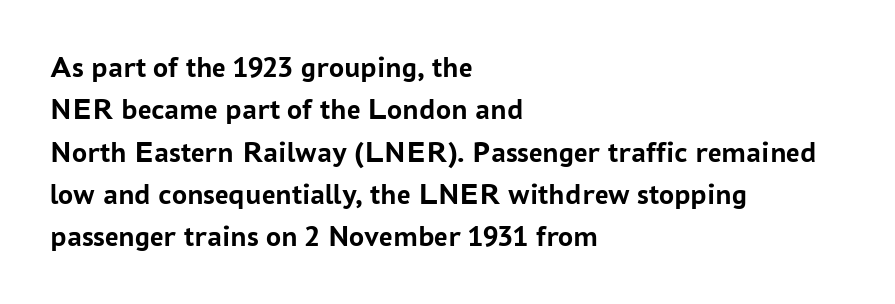
The image shows 30 px semibold sans-serif type, upright; set left-aligned, normal line spacing (1.41x), normal letter spacing, not underlined; low stroke contrast and a medium x-height.
